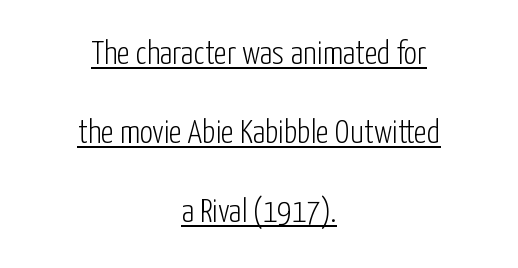
{"serif": "no", "italic": "no", "bold": "no", "weight": "light", "width": "condensed", "stroke_contrast": "low", "x_height": "medium", "monospaced": "no", "underline": "yes", "align": "center", "line_spacing": "loose", "line_spacing_ratio": 2.39, "letter_spacing": "normal", "letter_spacing_em": 0.0, "glyph_px": 33}
